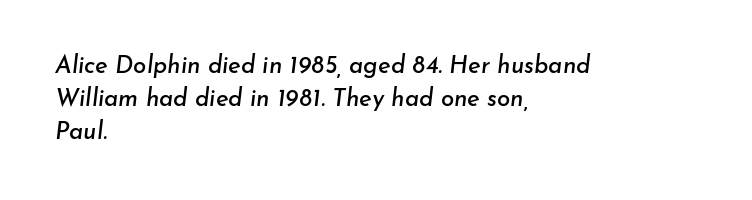
The image shows 24 px text type, italic (leaning right); set left-aligned, normal line spacing (1.37x), normal letter spacing, not underlined.
